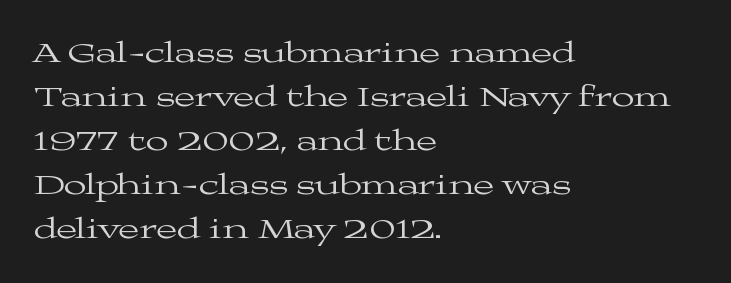
{"serif": "yes", "italic": "no", "bold": "no", "weight": "regular", "width": "wide", "stroke_contrast": "medium", "x_height": "medium", "monospaced": "no", "underline": "no", "align": "left", "line_spacing": "normal", "line_spacing_ratio": 1.47, "letter_spacing": "normal", "letter_spacing_em": 0.0, "glyph_px": 30}
